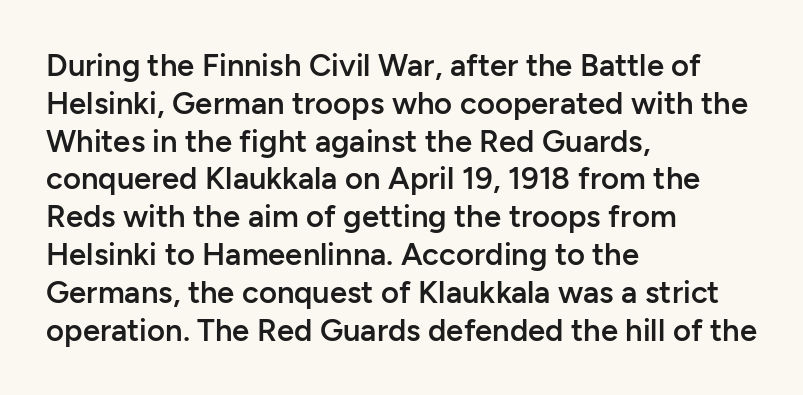
{"serif": "no", "italic": "no", "bold": "semi", "weight": "semibold", "width": "normal", "stroke_contrast": "low", "x_height": "medium", "monospaced": "no", "underline": "no", "align": "left", "line_spacing_ratio": 1.22, "letter_spacing": "normal", "letter_spacing_em": 0.0, "glyph_px": 31}
